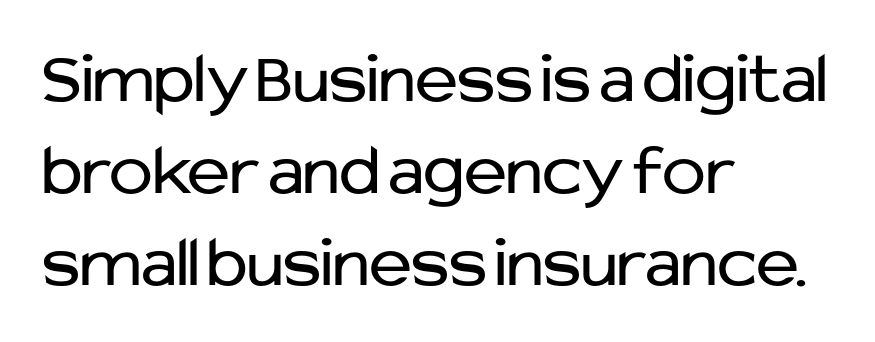
The image shows 73 px regular-weight sans-serif type, upright; set left-aligned, normal line spacing (1.26x), normal letter spacing, not underlined; low stroke contrast and a medium x-height.
